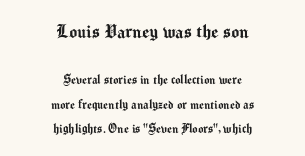
In CSS terms this would be text-align: center. You get the large type first, then a drop to smaller type. Bare-footed words on every line. Words appear dense and cohesive because spacing is normal.
